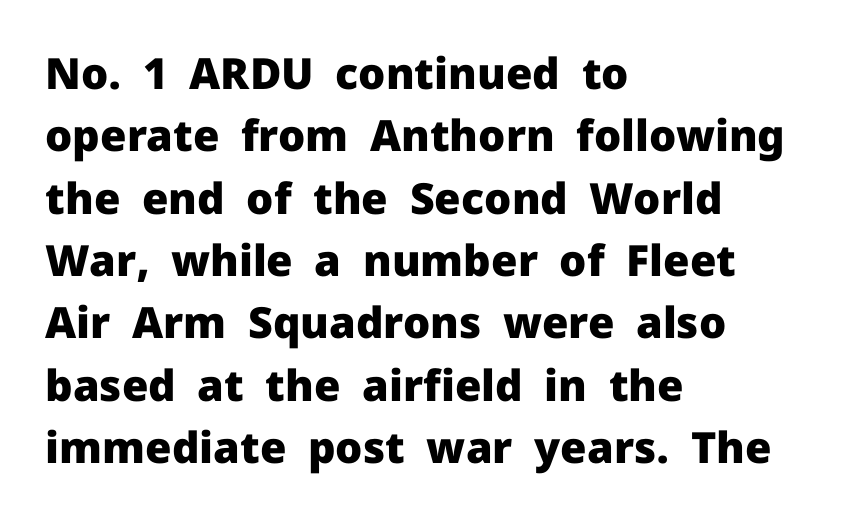
Q: Is the text bold? A: Yes.
Q: Is the text italic (slanted)? A: No, it is upright.
Q: Is the typeface a serif or a sans-serif typeface? A: Sans-serif.
Q: Is the text underlined? A: No.
Q: How is the paragraph aligned? A: Left-aligned.
Q: Is the spacing between letters normal or unusually wide? A: Normal.
Q: Is the spacing between lines tight, normal or loose? A: Normal.
Q: Width (condensed, normal, or wide)? A: Normal.
Q: Stroke contrast? A: Low.
Q: x-height? A: Medium.
Q: Monospaced? A: No.
